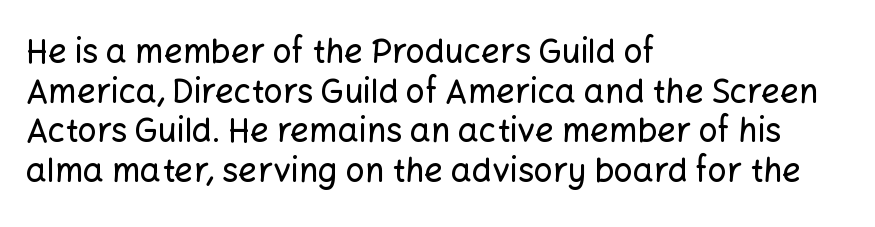
Q: Is the text italic (slanted)? A: No, it is upright.
Q: Is the typeface a serif or a sans-serif typeface? A: Sans-serif.
Q: Is the text underlined? A: No.
Q: How is the paragraph aligned? A: Left-aligned.
Q: Is the spacing between letters normal or unusually wide? A: Normal.
Q: Width (condensed, normal, or wide)? A: Normal.
Q: Stroke contrast? A: Low.
Q: x-height? A: Medium.
Q: Monospaced? A: No.
